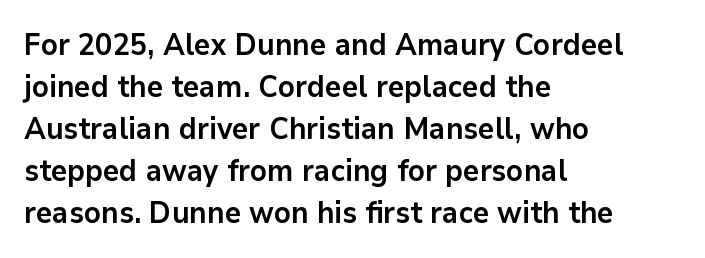
Q: Is the text bold? A: Yes.
Q: Is the text italic (slanted)? A: No, it is upright.
Q: Is the typeface a serif or a sans-serif typeface? A: Sans-serif.
Q: Is the text underlined? A: No.
Q: How is the paragraph aligned? A: Left-aligned.
Q: Is the spacing between letters normal or unusually wide? A: Normal.
Q: Is the spacing between lines tight, normal or loose? A: Normal.
Q: Width (condensed, normal, or wide)? A: Normal.
Q: Stroke contrast? A: Low.
Q: x-height? A: Medium.
Q: Monospaced? A: No.
